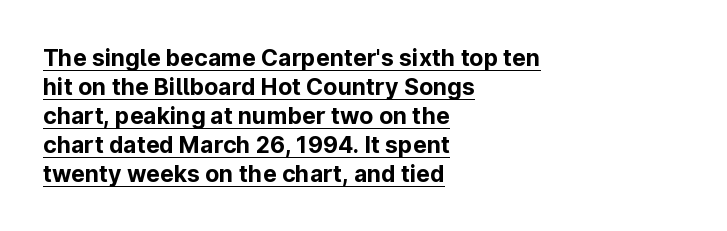
Q: Is the text bold? A: Yes.
Q: Is the text italic (slanted)? A: No, it is upright.
Q: Is the text underlined? A: Yes.
Q: How is the paragraph aligned? A: Left-aligned.
Q: Is the spacing between letters normal or unusually wide? A: Normal.
Q: Is the spacing between lines tight, normal or loose? A: Normal.
